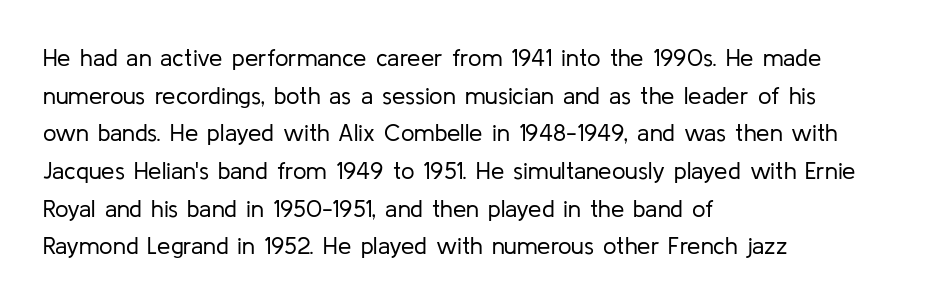
The image shows 24 px text type, upright; set left-aligned, normal line spacing (1.57x), normal letter spacing, not underlined.
